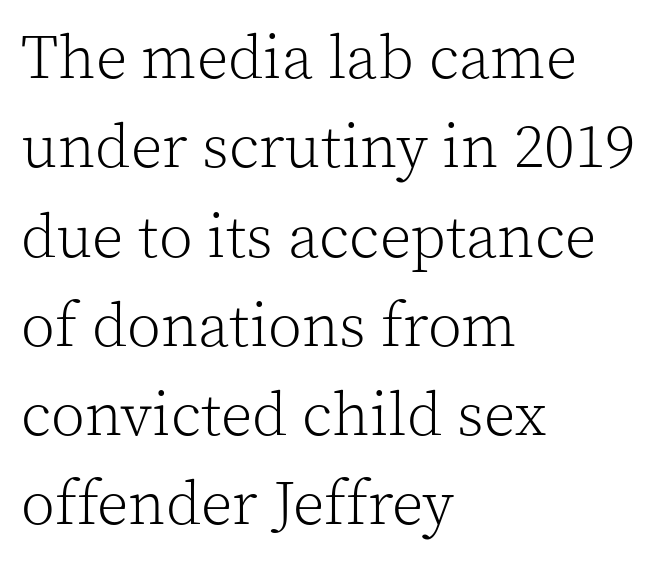
Vertically, the passage feels balanced, rows spaced as you'd expect. The paragraph has a hard left edge and a soft right edge. Nobody touched the tracking dial on this one. Words float on clear page, feet unadorned. Weight class: somewhere from thin through regular. Does the type have serifs? Yes, each stem ends in a small foot.
